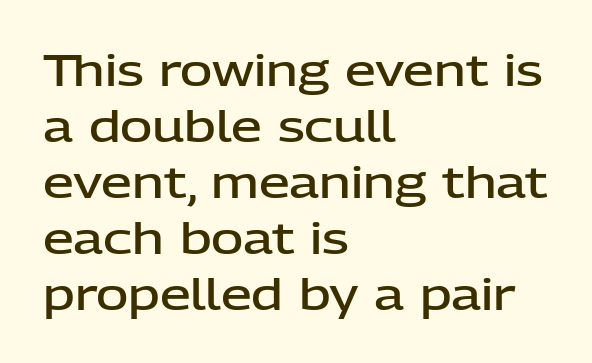
The image shows 44 px semibold sans-serif type, upright; set left-aligned, normal line spacing (1.27x), normal letter spacing, not underlined; low stroke contrast and a medium x-height.
